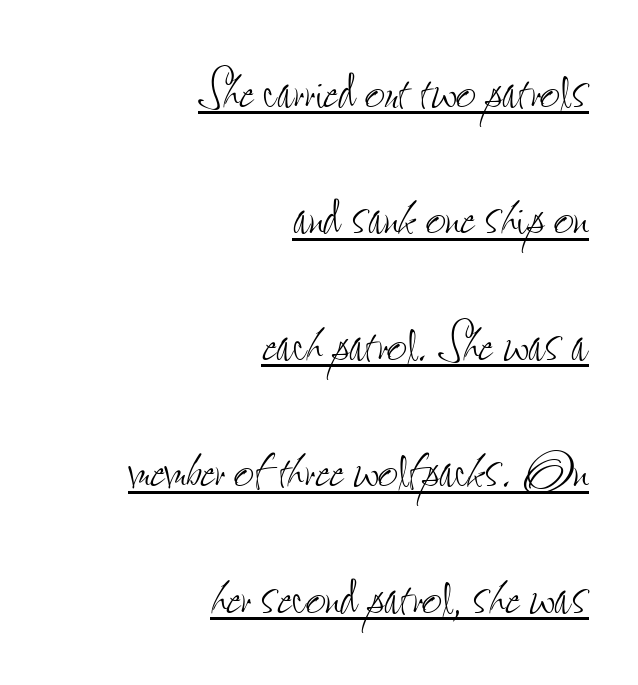
No chunkiness to these letters — they're not bold. Letter spacing: default. The passage shown is typed in a proportional face where columns would drift. Looks like someone drew a line under every word here. Right-aligned paragraph, ragged on the left.
